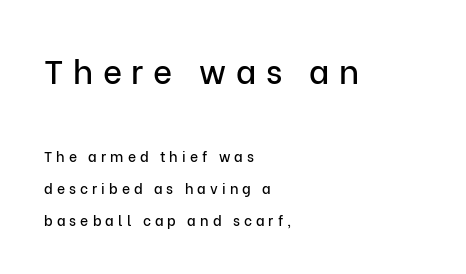
The image shows 33 px sans-serif type, upright; set left-aligned, loose line spacing (2.27x), unusually wide letter spacing (+0.29 em), not underlined; the first (top) block is 2.36x larger; low stroke contrast and a medium x-height.
